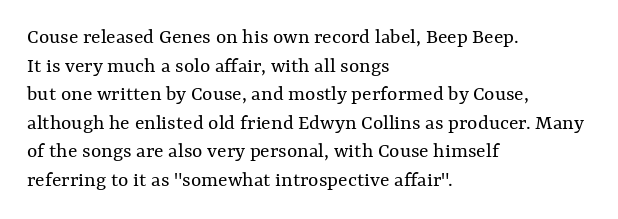
Check the space under the baseline: it is left empty. Characters follow at the spacing the type designer built in. These glyphs show unthickened strokes, regular width or finer. This is the regular roman posture of the typeface. A typesetter would call this leading conventional body-copy spacing. The compositor pushed each line to the left boundary.
